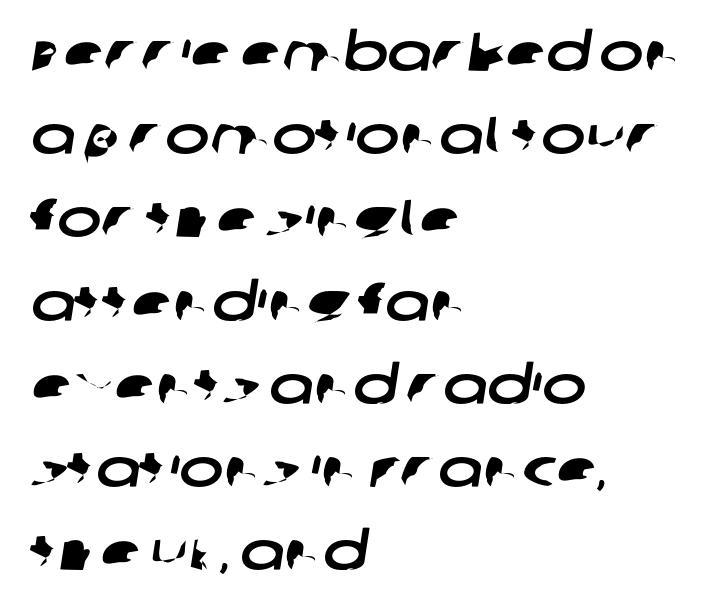
The letters advance in unequal steps, a hallmark of proportional type. Vertical spacing — default. The ragged edge is on the right, which tells us the setting is flush left. Here the glyphs are tracked normally, forming tight word shapes. Unlike a traditional serif, this face leaves its strokes unadorned.
